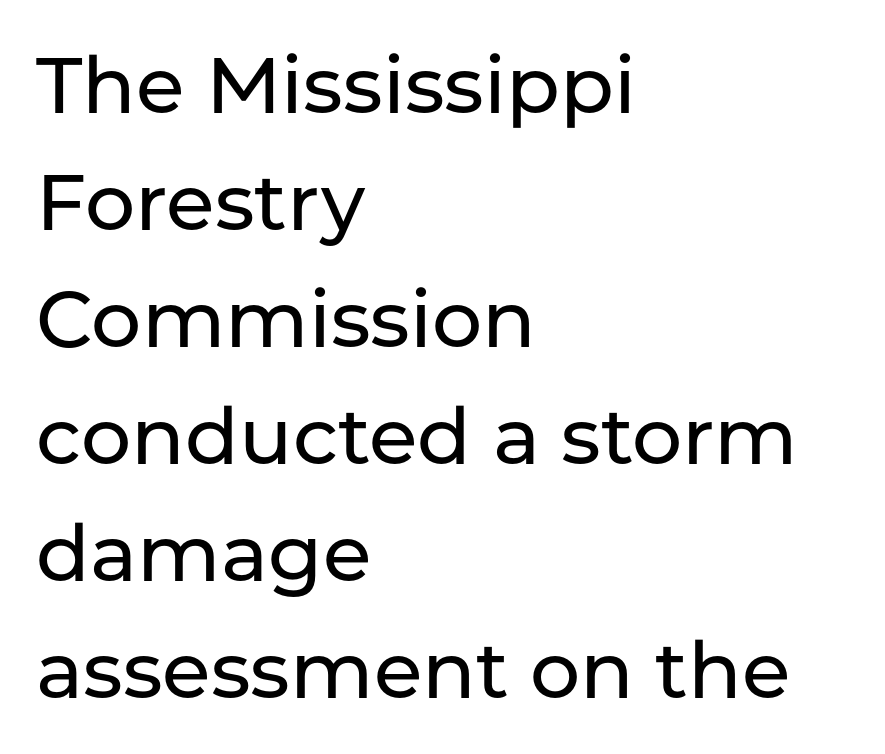
The image shows 79 px sans-serif type, upright; set left-aligned, normal line spacing (1.48x), normal letter spacing, not underlined; low stroke contrast and a medium x-height.
